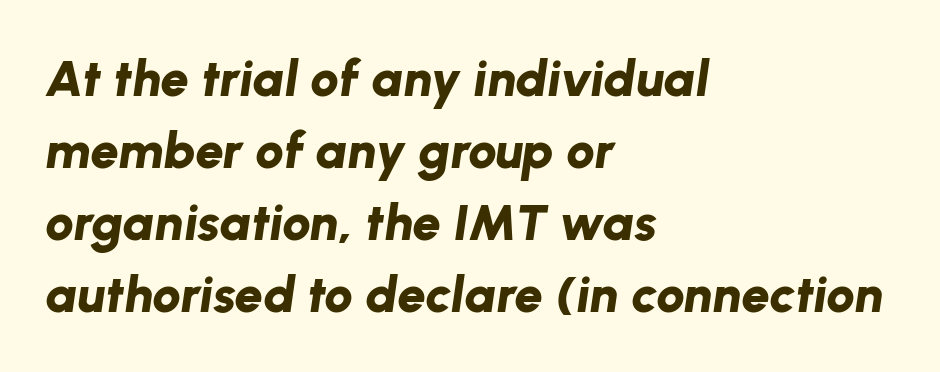
{"italic": "yes", "lean": "right", "slant_degrees": 8, "bold": "yes", "weight": "bold", "width": "normal", "stroke_contrast": "low", "x_height": "medium", "monospaced": "no", "underline": "no", "align": "left", "line_spacing": "normal", "line_spacing_ratio": 1.41, "letter_spacing": "normal", "letter_spacing_em": 0.0, "glyph_px": 51}
